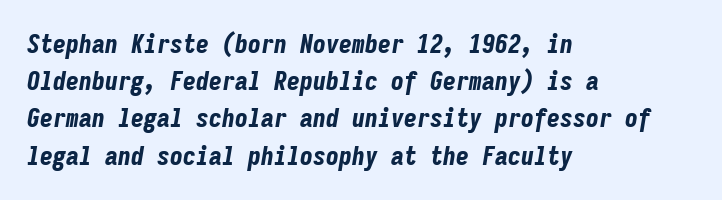
{"italic": "yes", "lean": "right", "slant_degrees": 9, "bold": "yes", "underline": "no", "align": "left", "line_spacing": "normal", "line_spacing_ratio": 1.43, "letter_spacing": "normal", "letter_spacing_em": 0.0, "glyph_px": 26}
